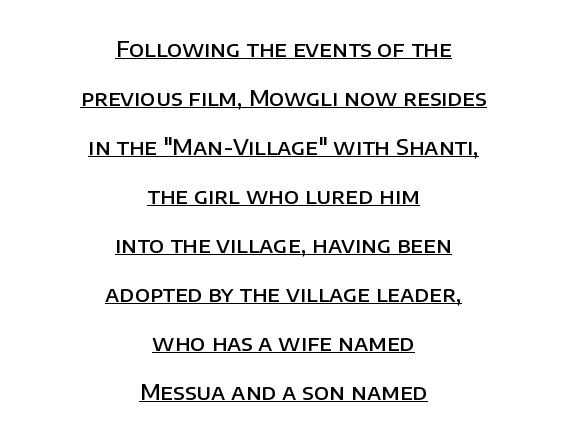
{"italic": "no", "bold": "semi", "underline": "yes", "align": "center", "line_spacing": "loose", "line_spacing_ratio": 2.23, "letter_spacing": "normal", "letter_spacing_em": 0.0, "glyph_px": 22}
